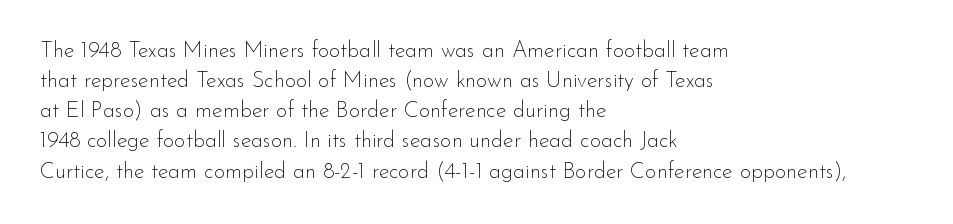
The letterforms sit shoulder to shoulder at normal distance. The space directly below the letters is spotless. Counters stay open thanks to moderate or lighter strokes. The vertical gap from one line to the next is medium. Ascenders rise straight up at ninety degrees. The ragged edge is on the right, which tells us the setting is flush left.
